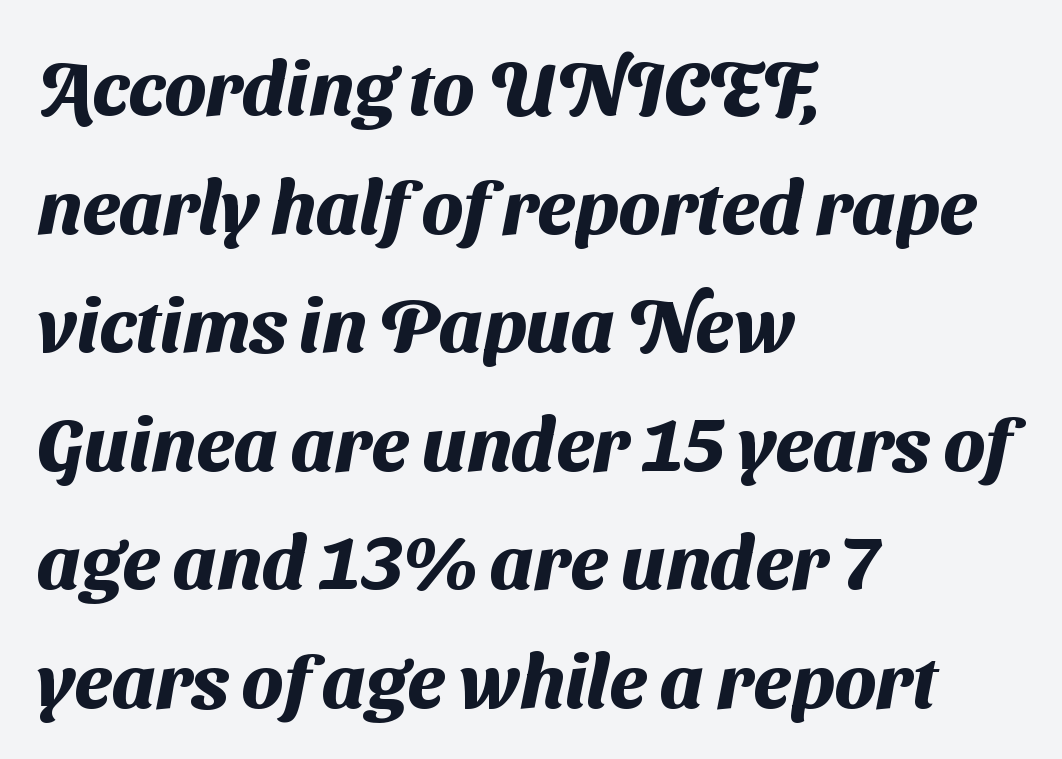
Varying glyph widths throughout — classic text-font behaviour. In terms of letterspacing, this is plain default setting. Bare-footed words on every line. Notice how descenders clear the ascenders below comfortably — that's standard leading. These lines carry a lot of weight — the face is fully bold.
